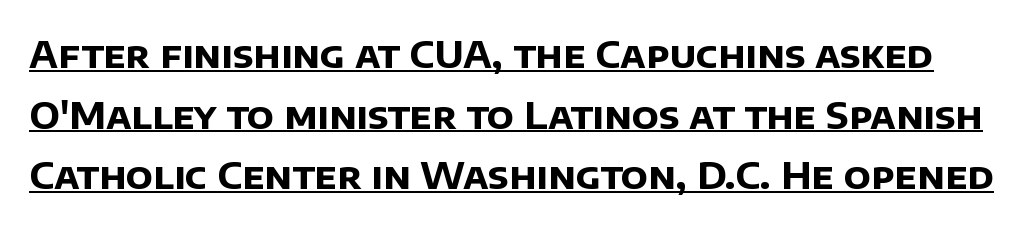
Regarding leading, the lines here are spaced in the standard way. These characters rest on top of a visible drawn line. Spacing between characters is what you'd get straight out of the box. Each letter's strokes conclude bluntly, with no projecting serifs.
